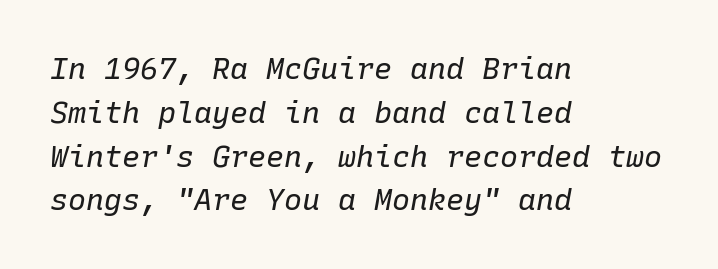
Designer's note — italics engaged. Weight: not bold — regular or lighter. Horizontally, the lines are justified to the leading edge only. You could count columns in this text — the font is strictly monospaced. Is the letter spacing exaggerated? No — it looks like the ordinary default.
